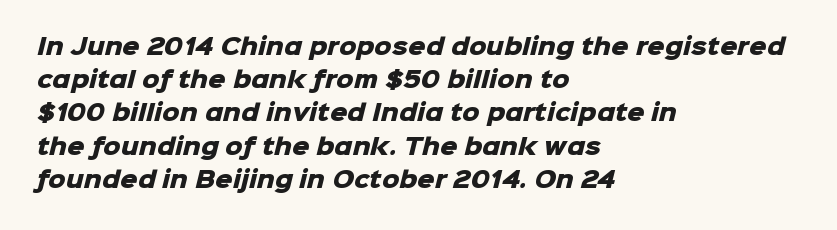
The image shows 22 px bold type; set left-aligned, normal line spacing (1.51x), normal letter spacing, not underlined.
